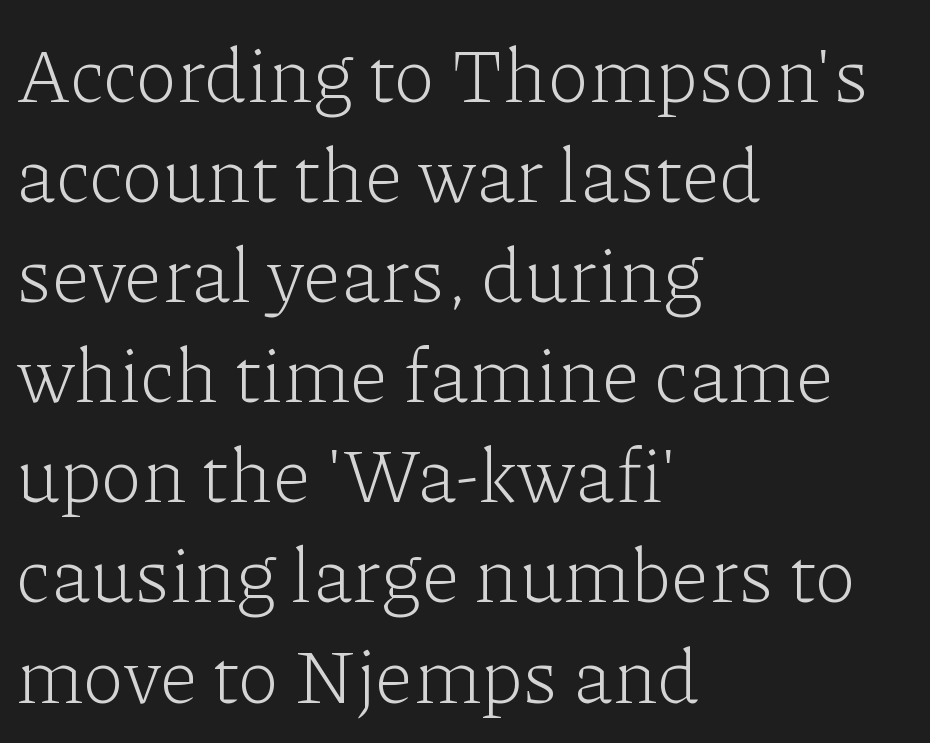
Short note: letters normally spaced. Anything drawn beneath the words? Only blank space. The lettering stays uniformly vertical, giving the passage a roman look. Each new line begins a customary step beneath the previous one. Note the varied advance widths — an 'i' is clearly narrower than an 'm'. The letters carry serifs — small finishing strokes at the ends of their stems.
